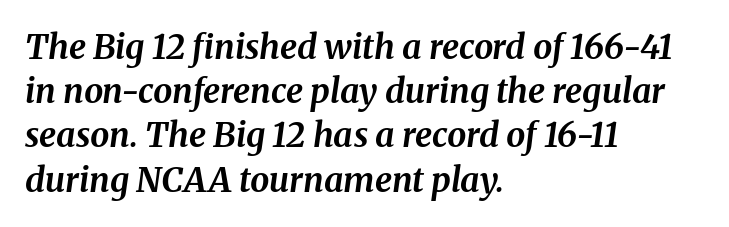
Each new line begins a customary step beneath the previous one. You could not count columns in this text — the font is proportionally spaced. All the whitespace from short lines collects on the right. The area under the type is left untouched. Tracking value appears to be zero — textbook default spacing. Italic: yes, the glyphs are oblique.
